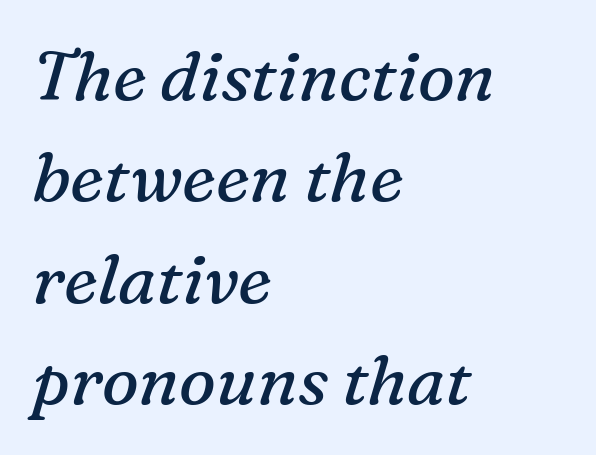
The image shows 69 px regular-weight serif type, italic (leaning right); set left-aligned, normal line spacing (1.47x), normal letter spacing, not underlined; medium stroke contrast and a medium x-height.
